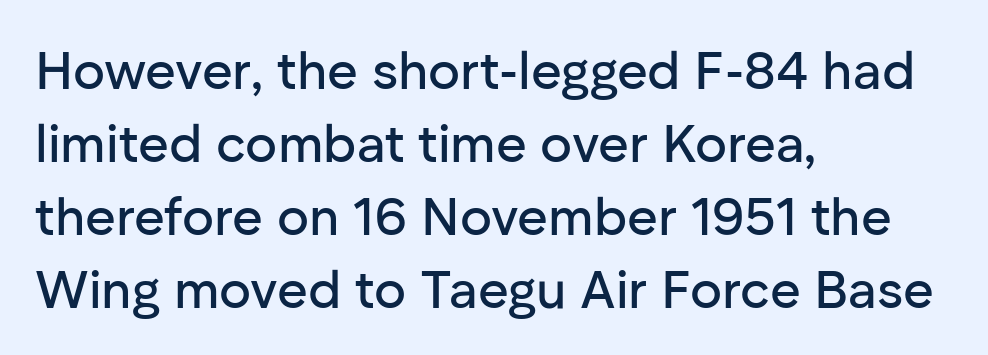
Default kerning and tracking; the words read as compact shapes. Horizontal bands of white between lines are of average thickness. Letterform terminals end flat and unadorned throughout the passage. Descenders are the only things crossing below the line.
